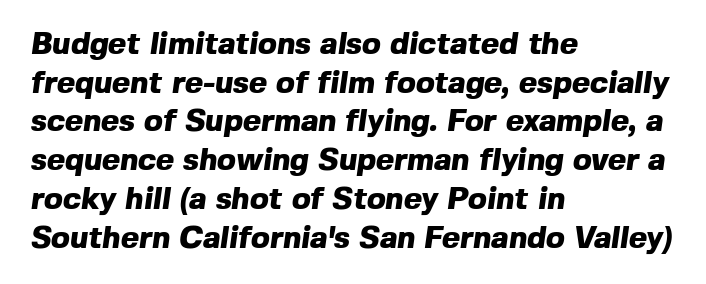
Each letter's strokes conclude bluntly, with no projecting serifs. Letters rest on an invisible, unmarked baseline. Short note: letters normally spaced. The strokes are fattened all the way to bold.
